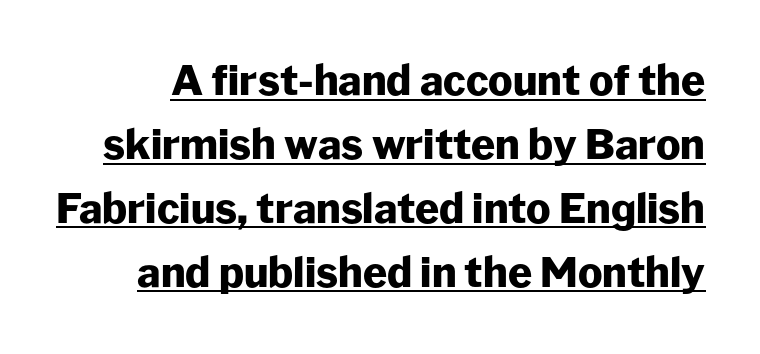
{"serif": "no", "italic": "no", "bold": "yes", "weight": "heavy", "width": "normal", "stroke_contrast": "low", "x_height": "medium", "monospaced": "no", "underline": "yes", "line_spacing": "normal", "line_spacing_ratio": 1.56, "letter_spacing": "normal", "letter_spacing_em": 0.0, "glyph_px": 41}
